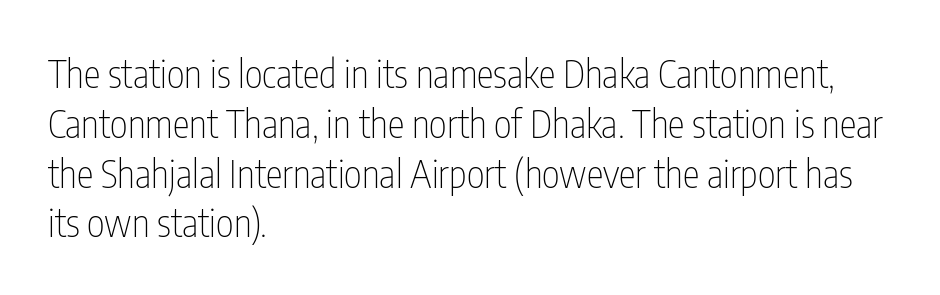
The image shows 38 px thin, condensed sans-serif type, upright; set left-aligned, normal line spacing (1.31x), normal letter spacing, not underlined; low stroke contrast and a medium x-height.
